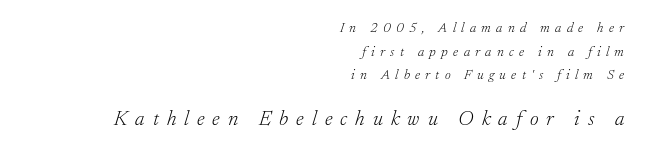
The image shows 21 px text type, italic (leaning right); set right-aligned, normal line spacing (1.69x), unusually wide letter spacing (+0.38 em), not underlined; the second (bottom) block is 1.5x larger.
